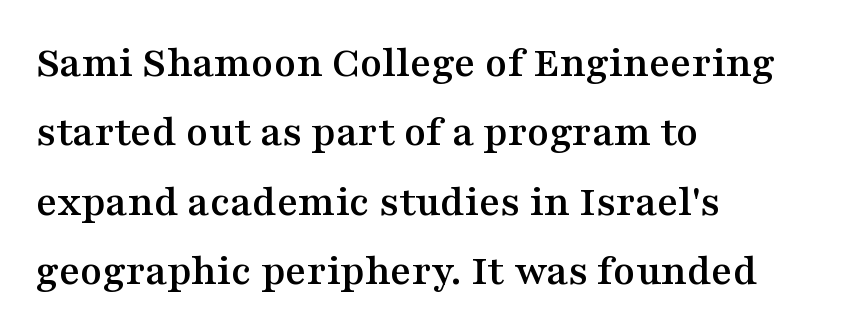
Think of a printed novel: that variable character pitch is what you see here. Decoration check: the copy has no underline. I'd call this a serif setting — the letters wear small feet. Successive baselines arrive at the customary interval. Default kerning and tracking; the words read as compact shapes.
